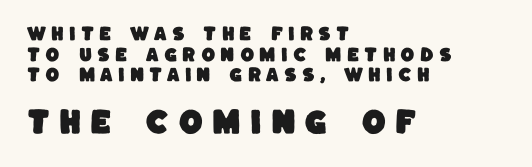
The image shows 28 px sans-serif type; set left-aligned, normal line spacing (1.29x), unusually wide letter spacing (+0.32 em), not underlined; the second (bottom) block is 1.75x larger; low stroke contrast and a large x-height.
